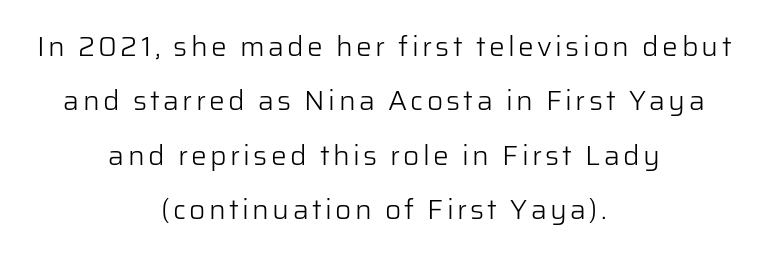
Varying glyph widths throughout — classic text-font behaviour. The axis of the letterforms is exactly vertical. This rendering employs a face without finishing strokes, i.e., a sans-serif. Stroke thickness stays within the range of a standard reading face or lighter. A great deal of white space separates one row of letters from the next. The whitespace from short lines is split evenly between both sides.
